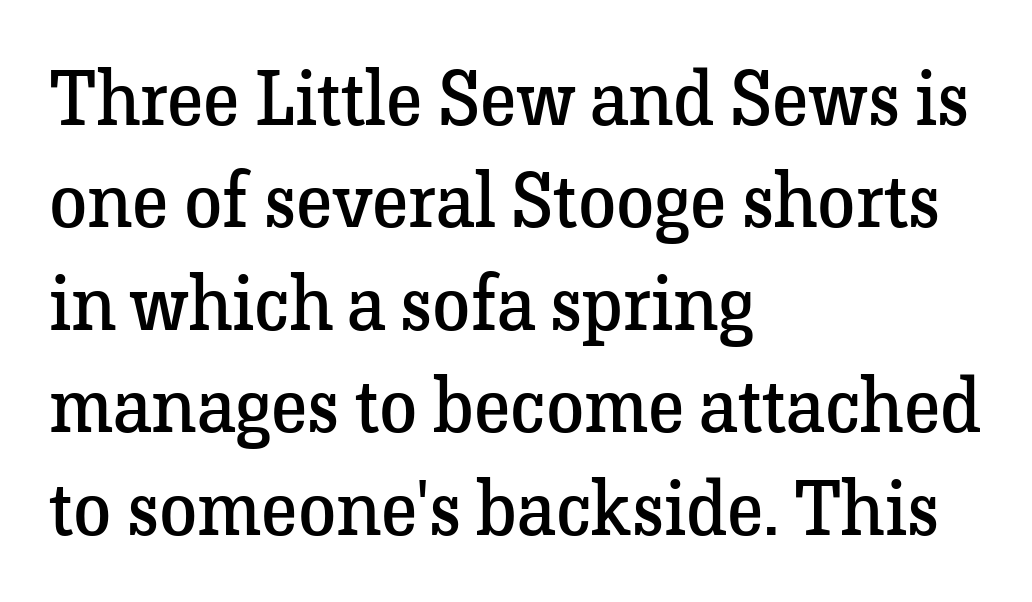
The image shows 77 px regular-weight serif type, upright; set left-aligned, normal line spacing (1.33x), normal letter spacing, not underlined; low stroke contrast and a medium x-height.
